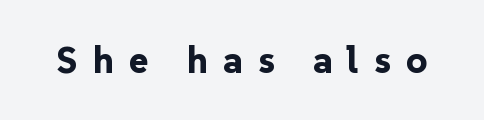
The image shows 37 px bold sans-serif type, upright; set unusually wide letter spacing (+0.41 em), not underlined; low stroke contrast and a medium x-height.
